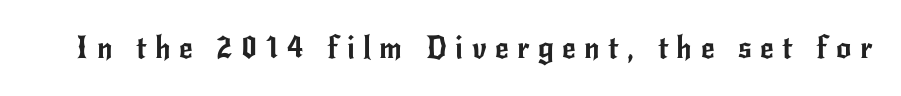
Q: Is the text italic (slanted)? A: No, it is upright.
Q: Is the typeface a serif or a sans-serif typeface? A: Sans-serif.
Q: Is the text underlined? A: No.
Q: Is the spacing between letters normal or unusually wide? A: Unusually wide.
Q: Width (condensed, normal, or wide)? A: Normal.
Q: Stroke contrast? A: Low.
Q: x-height? A: Small.
Q: Monospaced? A: No.
